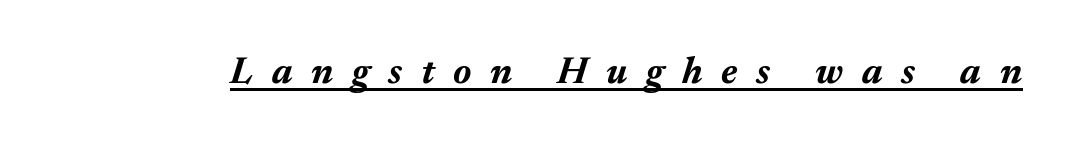
Emphasis is given by a line drawn under the lettering. Do the characters align in a grid? No, the font is proportional. Characters are canted at an angle relative to the baseline's perpendicular. Display-style spreading of the glyphs; the letterfit is very open. On the weight axis this lands at bold, roughly 700.
